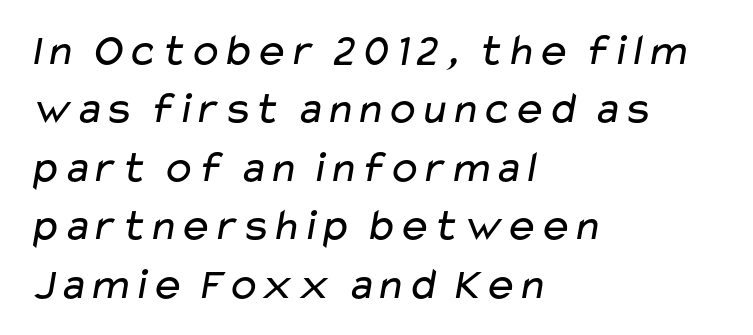
Q: Is the text bold? A: No.
Q: Is the typeface a serif or a sans-serif typeface? A: Sans-serif.
Q: Is the text underlined? A: No.
Q: How is the paragraph aligned? A: Left-aligned.
Q: Is the spacing between letters normal or unusually wide? A: Normal.
Q: Is the spacing between lines tight, normal or loose? A: Normal.
Q: Width (condensed, normal, or wide)? A: Wide.
Q: Stroke contrast? A: Low.
Q: x-height? A: Medium.
Q: Monospaced? A: No.
